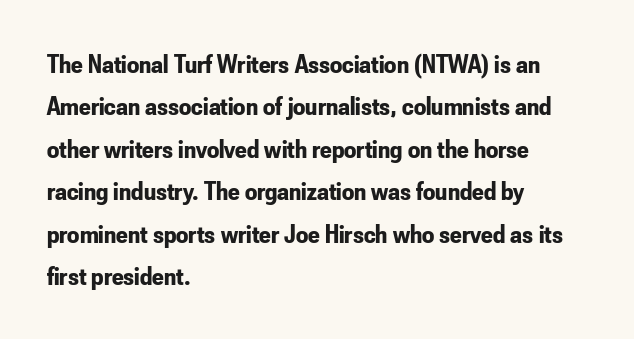
The image shows 27 px bold type, upright; set left-aligned, normal line spacing (1.57x), normal letter spacing, not underlined.
